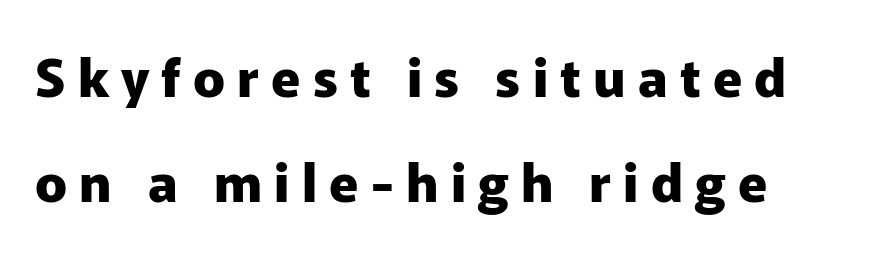
The image shows 53 px heavy sans-serif type, upright; set loose line spacing (1.99x), unusually wide letter spacing (+0.23 em), not underlined; low stroke contrast and a medium x-height.
